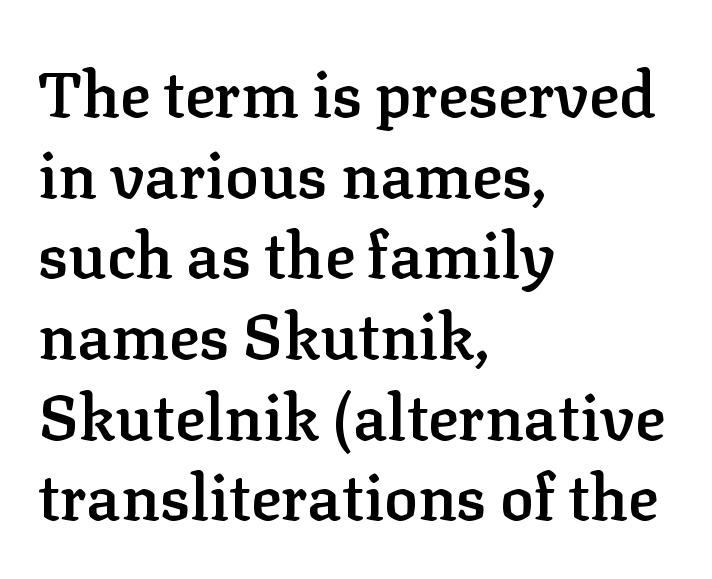
{"serif": "yes", "italic": "no", "bold": "semi", "weight": "semibold", "width": "normal", "stroke_contrast": "low", "x_height": "medium", "monospaced": "no", "underline": "no", "align": "left", "line_spacing": "normal", "line_spacing_ratio": 1.28, "letter_spacing": "normal", "letter_spacing_em": 0.0, "glyph_px": 63}
